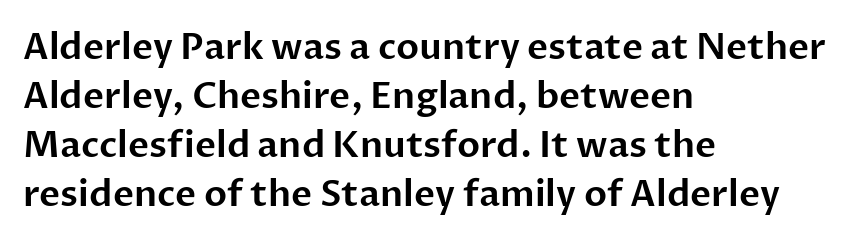
The image shows 36 px sans-serif type, upright; set left-aligned, normal line spacing (1.36x), normal letter spacing, not underlined; low stroke contrast and a medium x-height.
